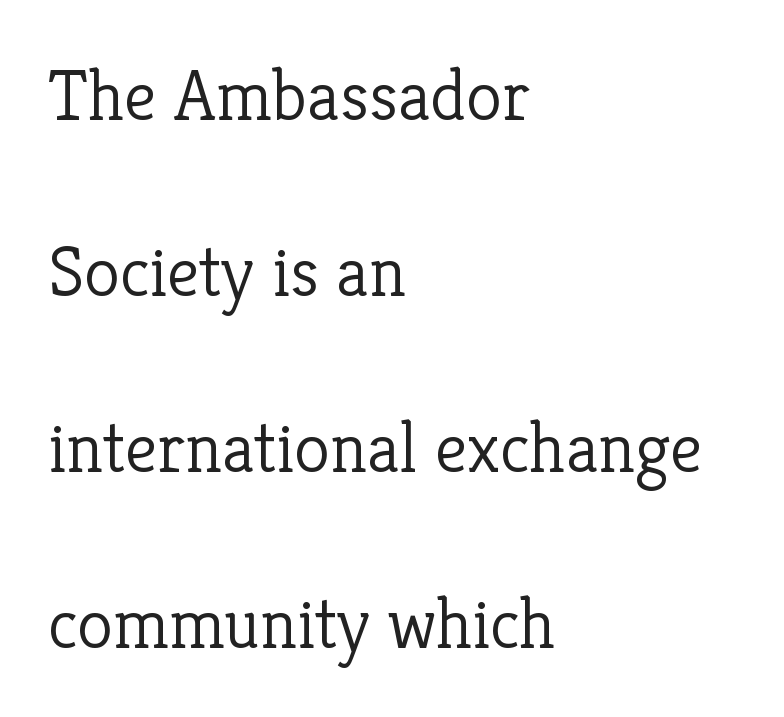
The image shows 73 px light serif type, upright; set left-aligned, loose line spacing (2.41x), normal letter spacing, not underlined; low stroke contrast and a medium x-height.
